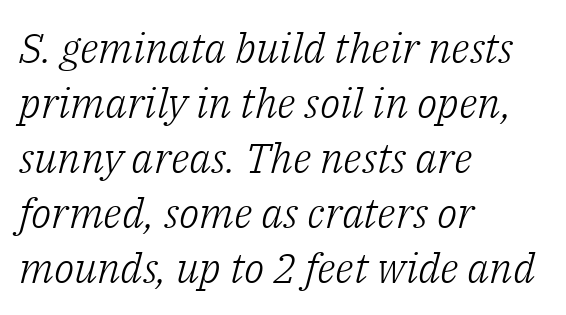
Weight: not bold — regular or lighter. Letter spacing: default. Compared with ordinary roman type, these characters are visibly tilted. Only glyphs here, with clear space below each row. The letters carry serifs — small finishing strokes at the ends of their stems.
